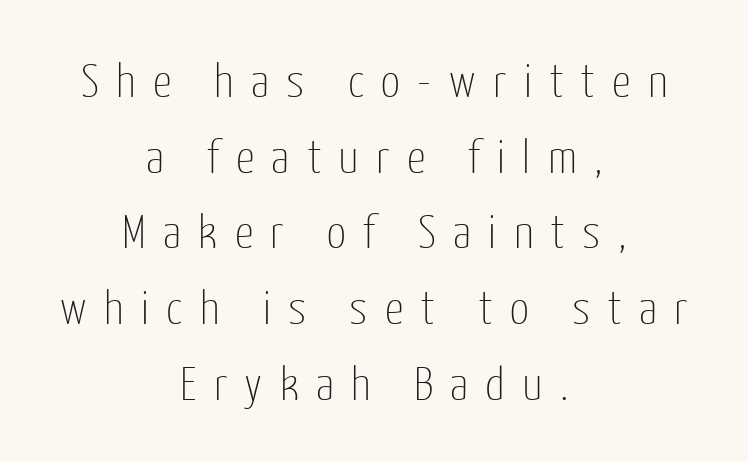
Q: Is the text bold? A: No.
Q: Is the text italic (slanted)? A: No, it is upright.
Q: Is the typeface a serif or a sans-serif typeface? A: Sans-serif.
Q: Is the text underlined? A: No.
Q: How is the paragraph aligned? A: Centered.
Q: Is the spacing between letters normal or unusually wide? A: Unusually wide.
Q: Is the spacing between lines tight, normal or loose? A: Normal.
Q: Width (condensed, normal, or wide)? A: Condensed.
Q: Stroke contrast? A: Low.
Q: x-height? A: Medium.
Q: Monospaced? A: No.
